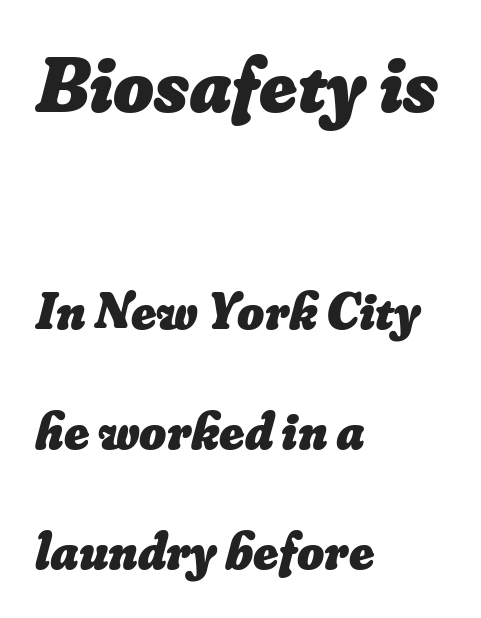
Check the space under the baseline: it is left empty. These words are printed bold, with thick strokes throughout. A great deal of white space separates one row of letters from the next. The passage is arranged the way most books set body copy — flush left.
